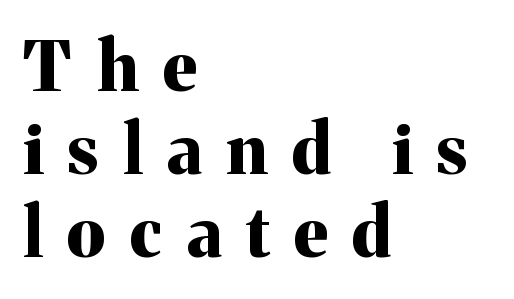
{"serif": "yes", "italic": "no", "bold": "yes", "weight": "bold", "width": "normal", "stroke_contrast": "medium", "x_height": "medium", "monospaced": "no", "underline": "no", "align": "left", "line_spacing_ratio": 1.2, "letter_spacing": "wide", "letter_spacing_em": 0.36, "glyph_px": 69}
